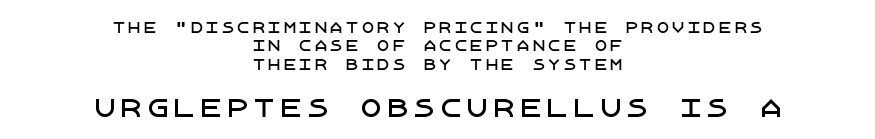
Reading top to bottom, the characters get bigger at the block break. The passage is arranged like a title page — every line centered. Normally led — the rows are evenly, conventionally spaced. A roman cut, with each character standing at attention.
